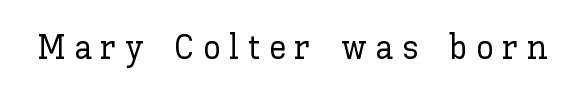
Q: Is the text italic (slanted)? A: No, it is upright.
Q: Is the text underlined? A: No.
Q: Is the spacing between letters normal or unusually wide? A: Unusually wide.
Q: Width (condensed, normal, or wide)? A: Normal.
Q: Stroke contrast? A: Low.
Q: x-height? A: Medium.
Q: Monospaced? A: No.
